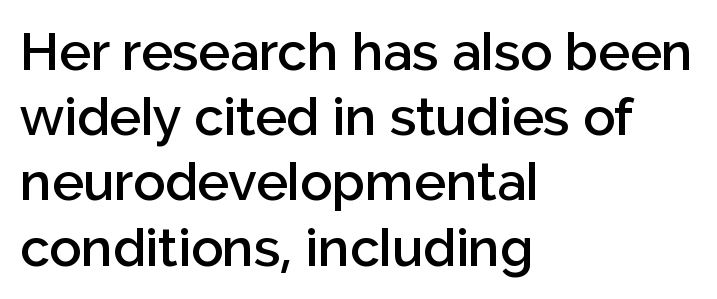
This sample uses an upright cut, with every glyph sitting square on the baseline. This is moderately heavy type, rendered in semibold. The face used here is proportionally spaced, like ordinary book or web type. Rule under the text: the space is simply empty.
